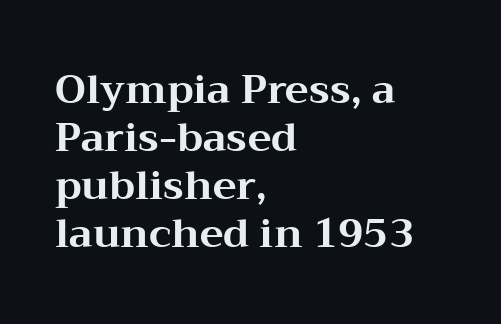
Visually the block forms a straight wall on the left and a jagged coastline on the right. Do the characters align in a grid? No, the font is proportional. This rendering leaves character spacing at its baseline value. Classification — serif. This is roman type, the default non-slanted kind. Pretty heavy lettering here — definitely bold.
